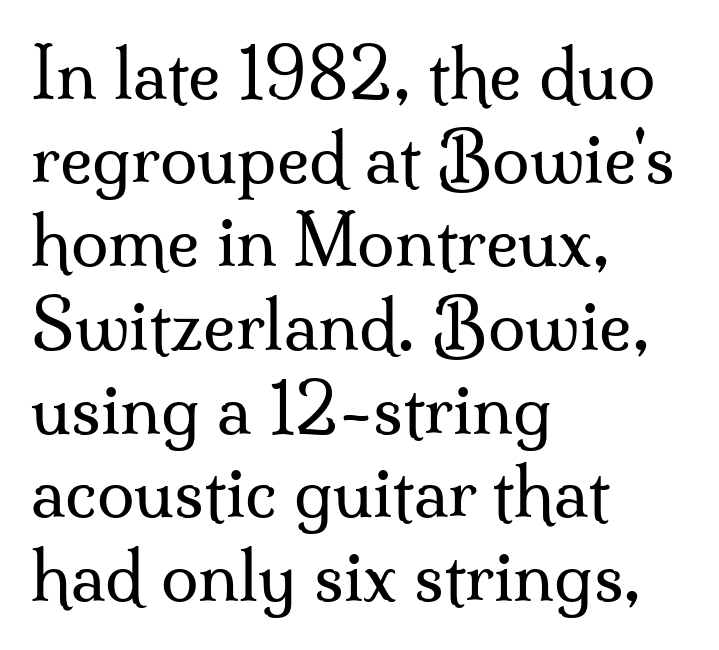
The image shows 68 px regular-weight serif type, upright; set left-aligned, line spacing 1.23x, normal letter spacing, not underlined; medium stroke contrast and a small x-height.
